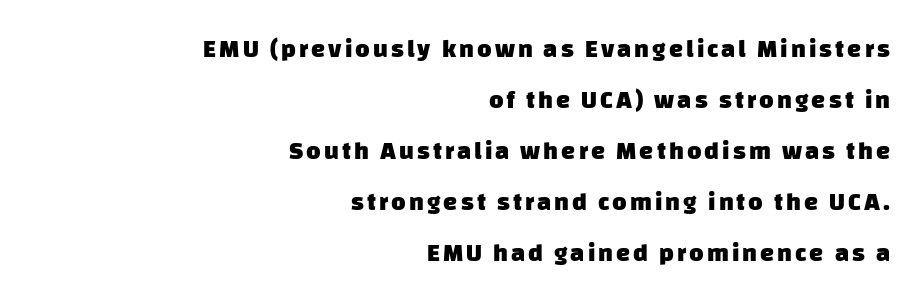
This sample is right-justified, so line beginnings fall wherever the words allow. Heavy, bold letterforms. Type without underlining. This block would shrink considerably if given ordinary leading; it's expanded now.
